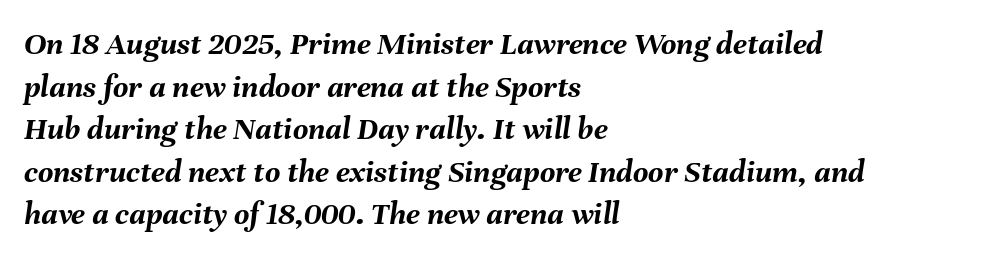
Q: Is the text bold? A: Yes.
Q: Is the text italic (slanted)? A: Yes, it leans right by about 8 degrees.
Q: Is the text underlined? A: No.
Q: How is the paragraph aligned? A: Left-aligned.
Q: Is the spacing between letters normal or unusually wide? A: Normal.
Q: Is the spacing between lines tight, normal or loose? A: Normal.
Q: Width (condensed, normal, or wide)? A: Normal.
Q: Stroke contrast? A: Medium.
Q: x-height? A: Medium.
Q: Monospaced? A: No.
